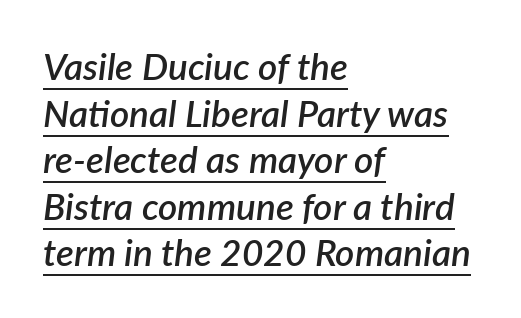
{"italic": "yes", "lean": "right", "slant_degrees": 7, "bold": "semi", "weight": "semibold", "width": "normal", "stroke_contrast": "low", "x_height": "medium", "monospaced": "no", "underline": "yes", "align": "left", "line_spacing": "normal", "line_spacing_ratio": 1.26, "letter_spacing": "normal", "letter_spacing_em": 0.0, "glyph_px": 37}
